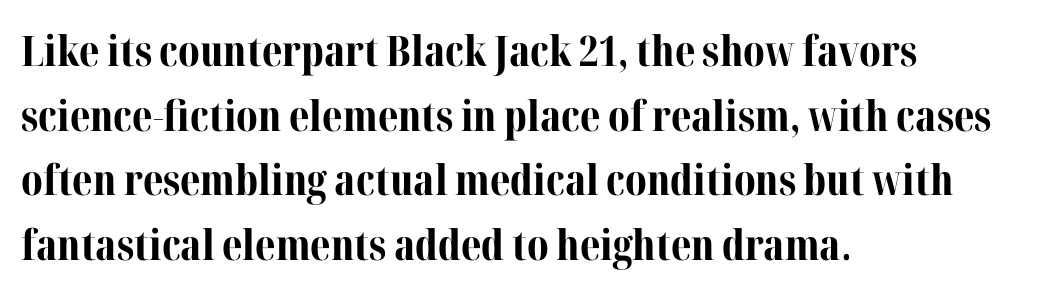
{"serif": "yes", "italic": "no", "bold": "yes", "weight": "bold", "width": "normal", "stroke_contrast": "medium", "x_height": "medium", "monospaced": "no", "underline": "no", "align": "left", "line_spacing": "normal", "line_spacing_ratio": 1.54, "letter_spacing": "normal", "letter_spacing_em": 0.0, "glyph_px": 42}
